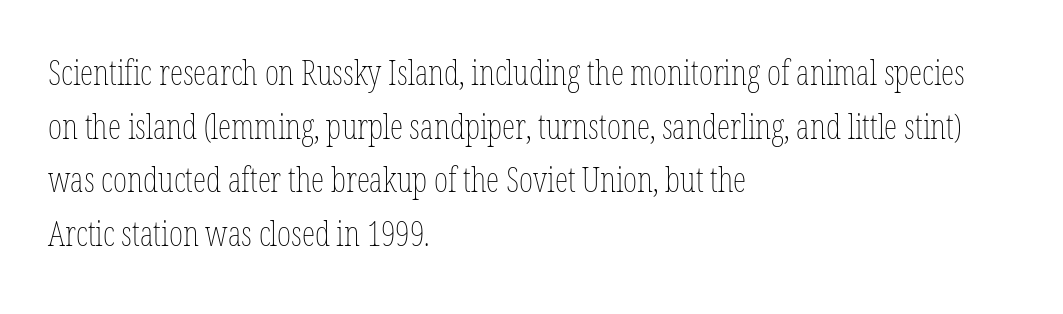
{"italic": "no", "bold": "no", "weight": "thin", "width": "condensed", "stroke_contrast": "low", "x_height": "medium", "monospaced": "no", "underline": "no", "align": "left", "line_spacing": "normal", "line_spacing_ratio": 1.58, "letter_spacing": "normal", "letter_spacing_em": 0.0, "glyph_px": 34}
